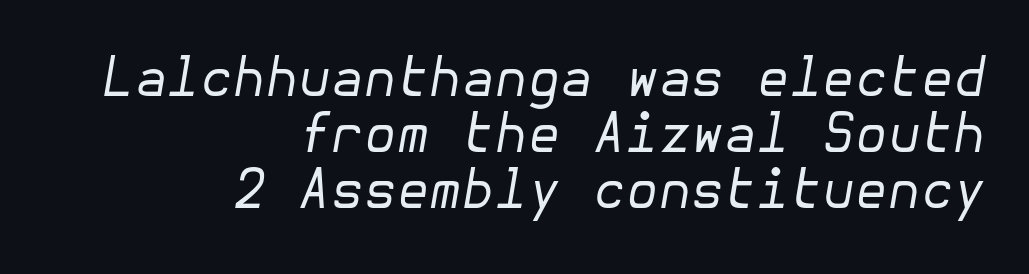
{"italic": "yes", "lean": "right", "slant_degrees": 10, "bold": "no", "weight": "regular", "width": "normal", "stroke_contrast": "low", "x_height": "medium", "underline": "no", "align": "right", "line_spacing": "tight", "line_spacing_ratio": 1.06, "letter_spacing": "normal", "letter_spacing_em": 0.0, "glyph_px": 53}
